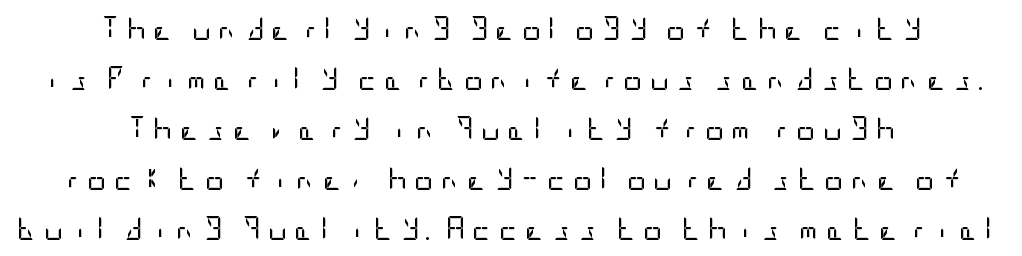
Line starts and ends both wander, symmetrically. The horizontal fit of the characters is loose and conspicuously gappy. The letters stand straight up with perfectly vertical stems. The passage shown is not bold in any degree. A typesetter would call this leading open, well beyond the default. Unmarked baselines from the first word to the last.
